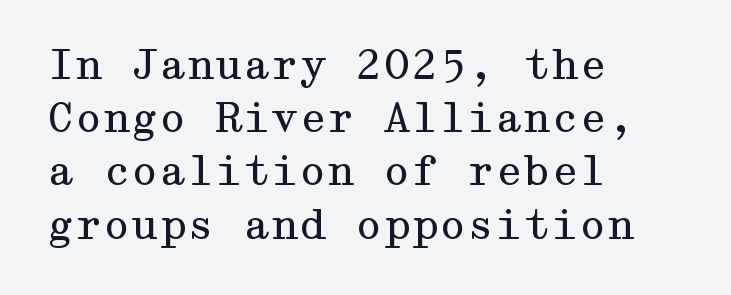
Every stem runs plumb, perpendicular to the baseline. The paragraph has a hard left edge and a soft right edge. Between one letter and the next there's only the usual sliver of space. Quick note: underline off. Successive baselines arrive at the customary interval.
